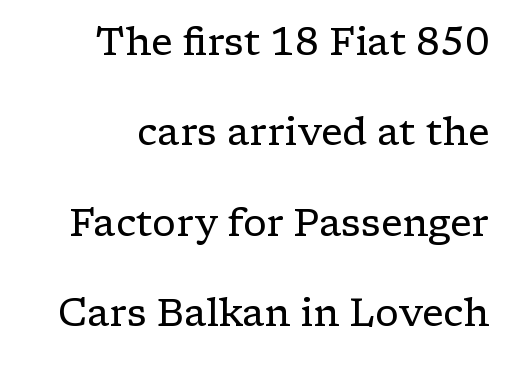
Q: Is the text bold? A: No.
Q: Is the text italic (slanted)? A: No, it is upright.
Q: Is the typeface a serif or a sans-serif typeface? A: Serif.
Q: Is the text underlined? A: No.
Q: Is the spacing between letters normal or unusually wide? A: Normal.
Q: Is the spacing between lines tight, normal or loose? A: Loose.
Q: Width (condensed, normal, or wide)? A: Wide.
Q: Stroke contrast? A: Low.
Q: x-height? A: Medium.
Q: Monospaced? A: No.
